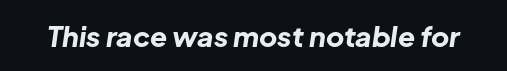
The image shows 28 px bold type, italic (leaning right); set normal letter spacing, not underlined; low stroke contrast and a medium x-height.
